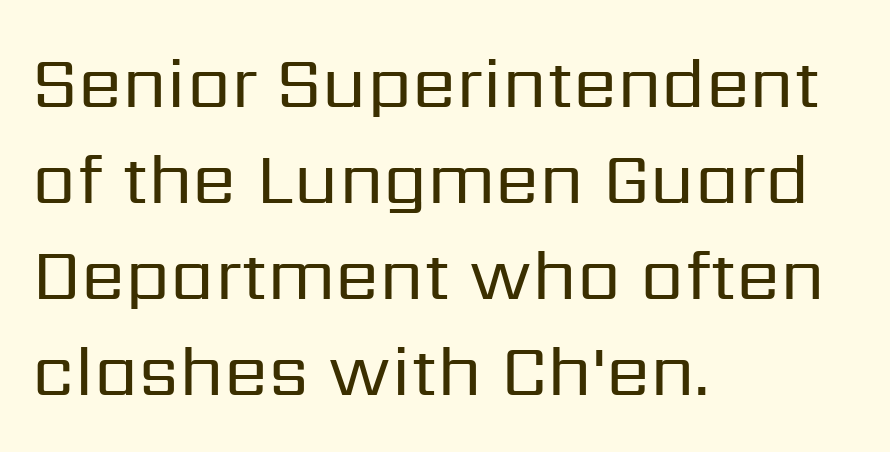
You can tell it's not italic because the verticals are truly vertical. Check where the strokes stop: nothing finishes them off — pure sans. Does extra space separate the letters? No, they use regular spacing. Casual observation: everything's shoved over to the left.
